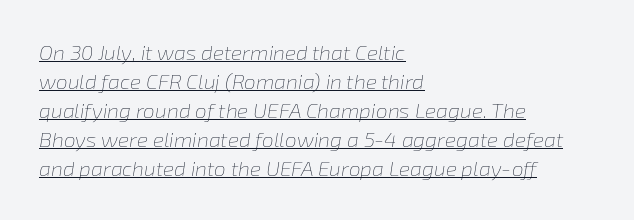
The image shows 21 px text type, italic (leaning right); set left-aligned, normal line spacing (1.38x), normal letter spacing, underlined.
